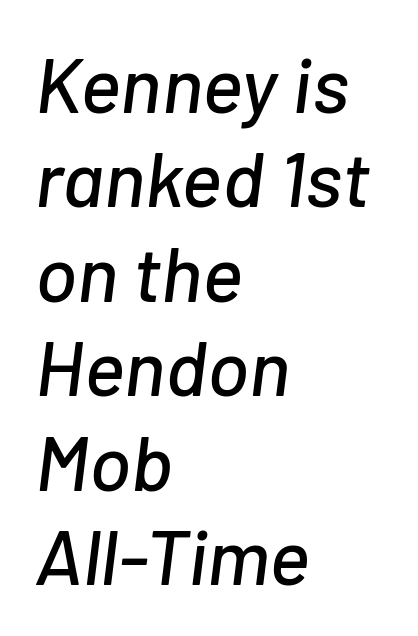
Q: Is the text italic (slanted)? A: Yes, it leans right by about 7 degrees.
Q: Is the text underlined? A: No.
Q: How is the paragraph aligned? A: Left-aligned.
Q: Is the spacing between letters normal or unusually wide? A: Normal.
Q: Width (condensed, normal, or wide)? A: Normal.
Q: Stroke contrast? A: Low.
Q: x-height? A: Medium.
Q: Monospaced? A: No.
